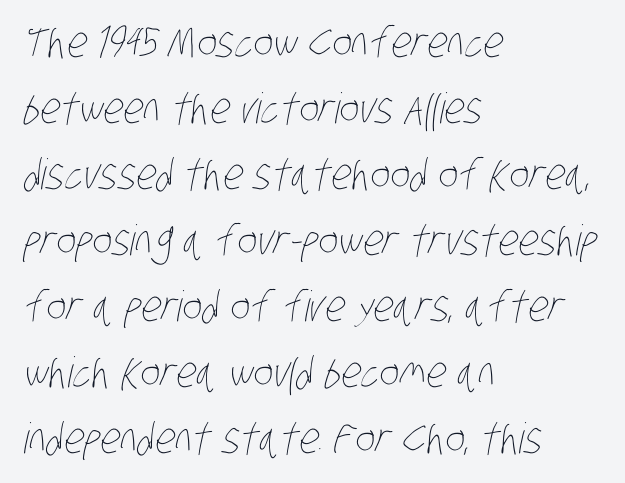
Q: Is the text bold? A: No.
Q: Is the text underlined? A: No.
Q: How is the paragraph aligned? A: Left-aligned.
Q: Is the spacing between letters normal or unusually wide? A: Normal.
Q: Is the spacing between lines tight, normal or loose? A: Normal.
Q: Width (condensed, normal, or wide)? A: Condensed.
Q: Stroke contrast? A: Low.
Q: x-height? A: Large.
Q: Monospaced? A: No.
